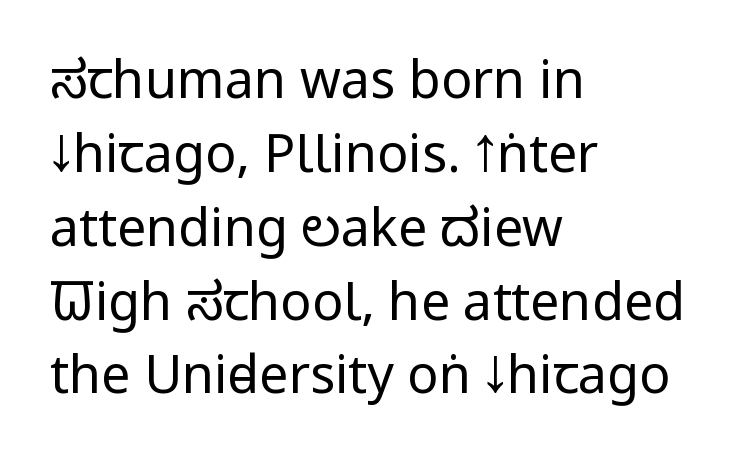
{"serif": "no", "italic": "no", "bold": "no", "weight": "regular", "width": "condensed", "stroke_contrast": "low", "x_height": "large", "monospaced": "no", "underline": "no", "align": "left", "line_spacing": "normal", "line_spacing_ratio": 1.42, "letter_spacing": "normal", "letter_spacing_em": 0.0, "glyph_px": 52}
